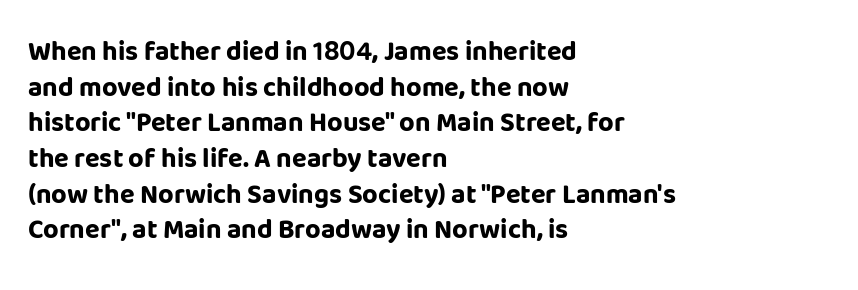
{"italic": "no", "bold": "yes", "underline": "no", "align": "left", "line_spacing": "normal", "line_spacing_ratio": 1.32, "letter_spacing": "normal", "letter_spacing_em": 0.0, "glyph_px": 27}
